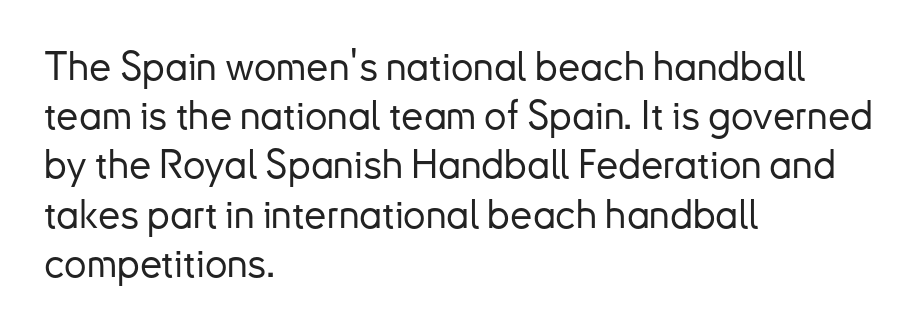
{"serif": "no", "italic": "no", "width": "normal", "stroke_contrast": "low", "x_height": "small", "monospaced": "no", "underline": "no", "align": "left", "line_spacing_ratio": 1.23, "letter_spacing": "normal", "letter_spacing_em": 0.0, "glyph_px": 40}
